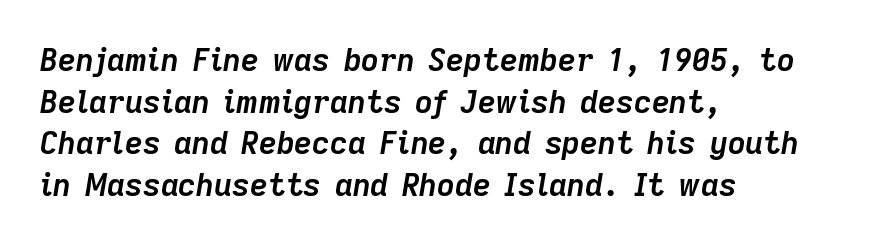
{"italic": "yes", "lean": "right", "slant_degrees": 9, "bold": "yes", "weight": "semibold", "width": "normal", "stroke_contrast": "low", "x_height": "medium", "monospaced": "no", "underline": "no", "align": "left", "line_spacing": "normal", "line_spacing_ratio": 1.34, "letter_spacing": "normal", "letter_spacing_em": 0.0, "glyph_px": 31}
